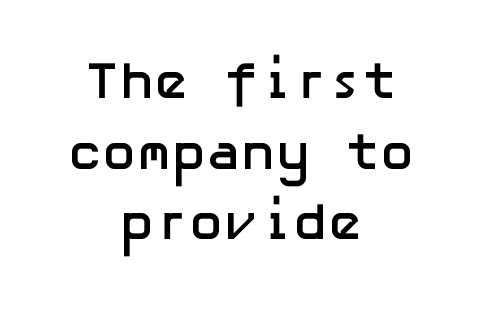
Q: Is the text bold? A: Yes.
Q: Is the text italic (slanted)? A: No, it is upright.
Q: Is the typeface a serif or a sans-serif typeface? A: Sans-serif.
Q: Is the text underlined? A: No.
Q: How is the paragraph aligned? A: Centered.
Q: Is the spacing between letters normal or unusually wide? A: Normal.
Q: Is the spacing between lines tight, normal or loose? A: Normal.
Q: Width (condensed, normal, or wide)? A: Normal.
Q: Stroke contrast? A: Low.
Q: x-height? A: Medium.
